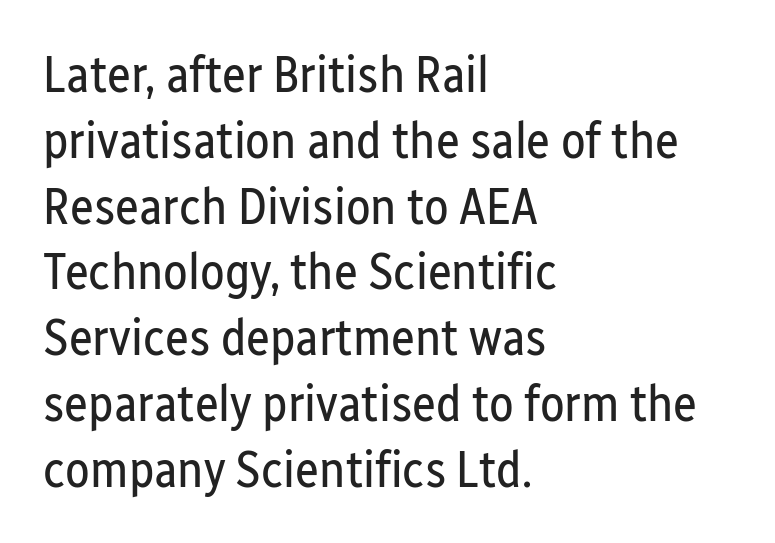
The image shows 51 px regular-weight, condensed sans-serif type, upright; set left-aligned, normal line spacing (1.29x), normal letter spacing, not underlined; low stroke contrast and a medium x-height.
